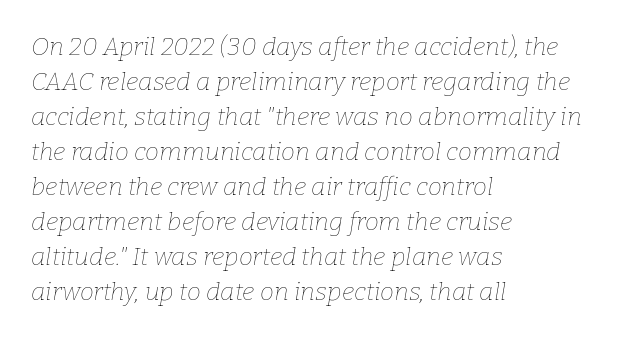
Q: Is the text bold? A: No.
Q: Is the text italic (slanted)? A: Yes, it leans right by about 9 degrees.
Q: Is the text underlined? A: No.
Q: How is the paragraph aligned? A: Left-aligned.
Q: Is the spacing between letters normal or unusually wide? A: Normal.
Q: Is the spacing between lines tight, normal or loose? A: Normal.
